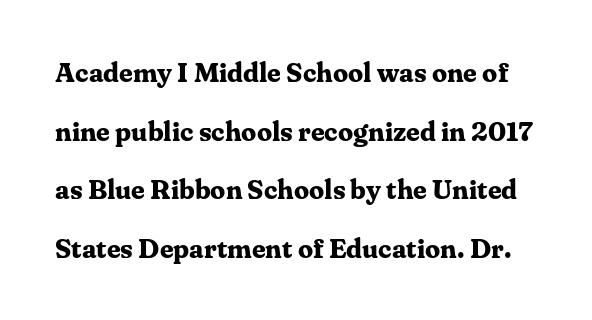
The passage shown has conventional tracking throughout. Underlining? Definitely not there. These lines were composed using upright roman letters. These words are printed bold, with thick strokes throughout. Summary of vertical rhythm: relaxed, with wide interline spacing.
